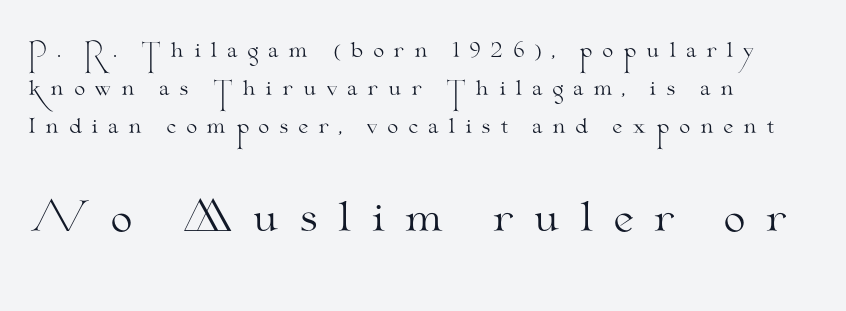
The image shows 40 px light, wide serif type, upright; set left-aligned, line spacing 1.89x, unusually wide letter spacing (+0.46 em), not underlined; the second (bottom) block is 2.0x larger; medium stroke contrast and a small x-height.
